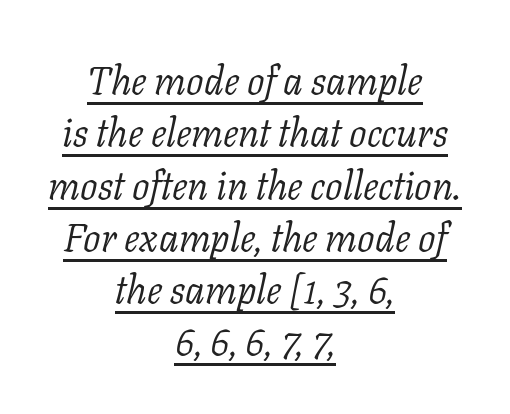
Reading down the column, the eye jumps a familiar distance to each next line. Spacing verdict: proportional, widths tailored to each character. No chunkiness to these letters — they're not bold. The letters carry serifs — small finishing strokes at the ends of their stems. Yep, that's italic — everything's leaning.
